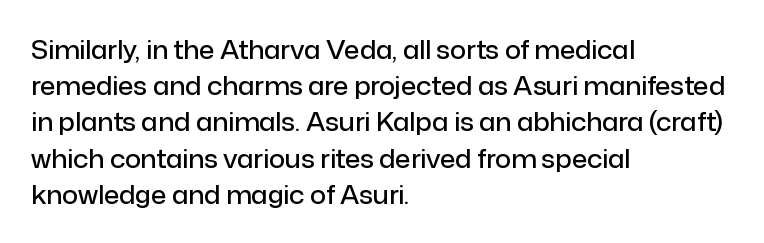
Q: Is the text bold? A: Semi-bold.
Q: Is the text italic (slanted)? A: No, it is upright.
Q: Is the text underlined? A: No.
Q: How is the paragraph aligned? A: Left-aligned.
Q: Is the spacing between letters normal or unusually wide? A: Normal.
Q: Is the spacing between lines tight, normal or loose? A: Normal.
